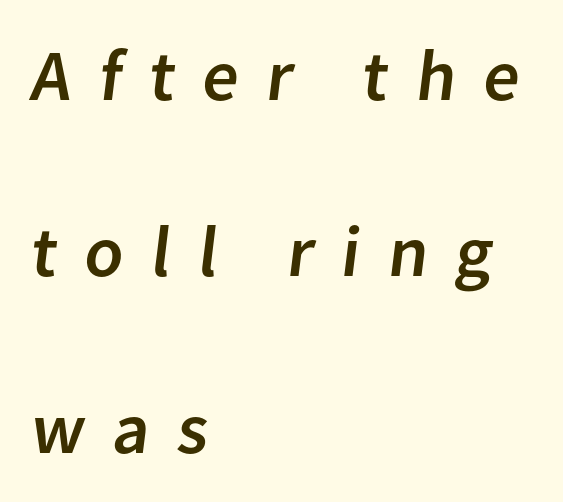
Q: Is the typeface a serif or a sans-serif typeface? A: Sans-serif.
Q: Is the text underlined? A: No.
Q: How is the paragraph aligned? A: Left-aligned.
Q: Is the spacing between letters normal or unusually wide? A: Unusually wide.
Q: Is the spacing between lines tight, normal or loose? A: Loose.
Q: Width (condensed, normal, or wide)? A: Normal.
Q: Stroke contrast? A: Low.
Q: x-height? A: Medium.
Q: Monospaced? A: No.
